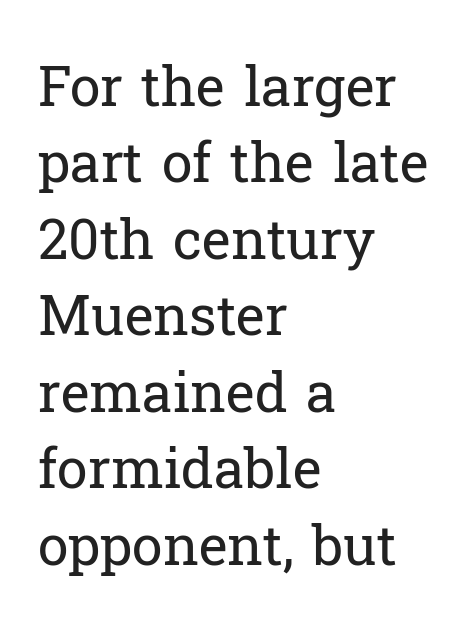
{"serif": "yes", "italic": "no", "bold": "no", "weight": "regular", "width": "normal", "stroke_contrast": "low", "x_height": "medium", "monospaced": "no", "underline": "no", "align": "left", "line_spacing": "normal", "line_spacing_ratio": 1.39, "letter_spacing": "normal", "letter_spacing_em": 0.0, "glyph_px": 55}
